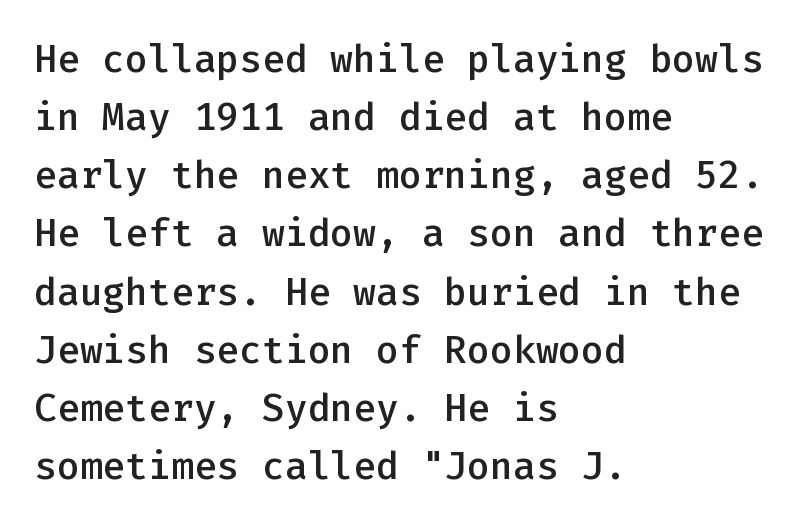
The image shows 38 px semibold sans-serif type, upright, monospaced; set left-aligned, normal line spacing (1.53x), normal letter spacing, not underlined; low stroke contrast and a medium x-height.
